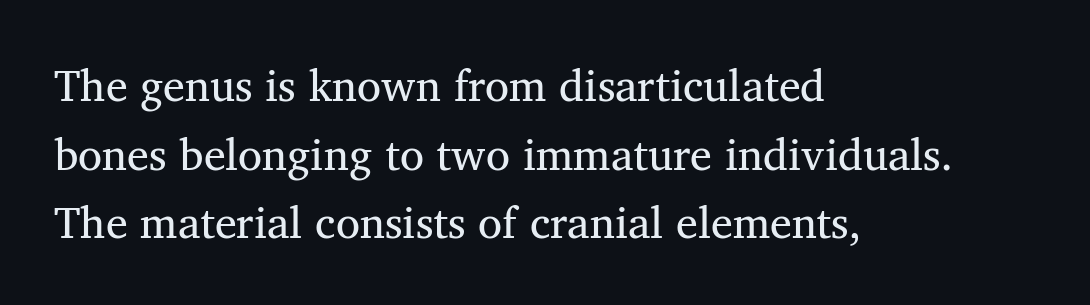
Q: Is the text italic (slanted)? A: No, it is upright.
Q: Is the typeface a serif or a sans-serif typeface? A: Serif.
Q: Is the text underlined? A: No.
Q: How is the paragraph aligned? A: Left-aligned.
Q: Is the spacing between letters normal or unusually wide? A: Normal.
Q: Is the spacing between lines tight, normal or loose? A: Normal.
Q: Width (condensed, normal, or wide)? A: Normal.
Q: Stroke contrast? A: Medium.
Q: x-height? A: Medium.
Q: Monospaced? A: No.
